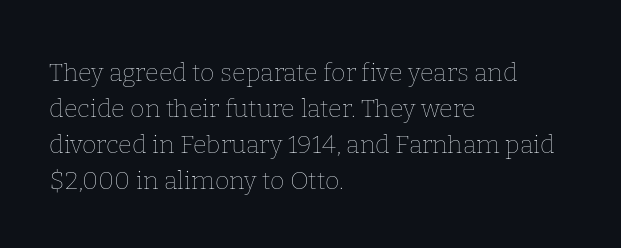
{"italic": "no", "bold": "no", "underline": "no", "align": "left", "line_spacing": "normal", "line_spacing_ratio": 1.44, "letter_spacing": "normal", "letter_spacing_em": 0.0, "glyph_px": 25}
